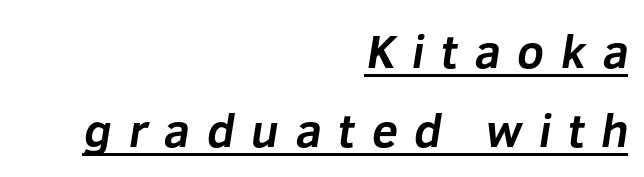
Q: Is the text bold? A: Yes.
Q: Is the typeface a serif or a sans-serif typeface? A: Sans-serif.
Q: Is the text underlined? A: Yes.
Q: How is the paragraph aligned? A: Right-aligned.
Q: Is the spacing between letters normal or unusually wide? A: Unusually wide.
Q: Is the spacing between lines tight, normal or loose? A: Normal.
Q: Width (condensed, normal, or wide)? A: Normal.
Q: Stroke contrast? A: Low.
Q: x-height? A: Medium.
Q: Monospaced? A: No.
